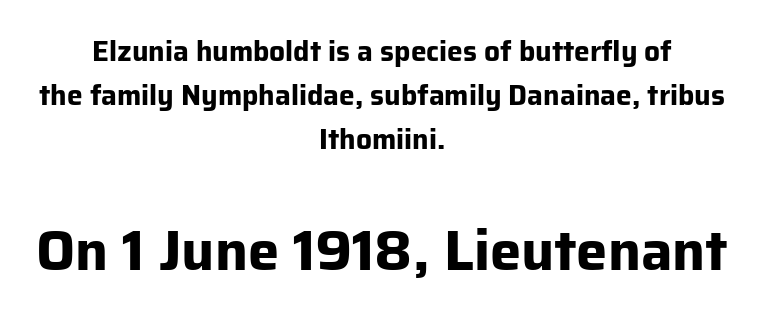
The lower block of text is set noticeably larger than the block above it. Check where the strokes stop: nothing finishes them off — pure sans. Is this a fixed-width face? No — the glyphs have proportional, varying widths. These lines keep a tight, regular rhythm from letter to letter. Casual observation: everything's sitting right in the middle. The passage shown is emphatically bold.
